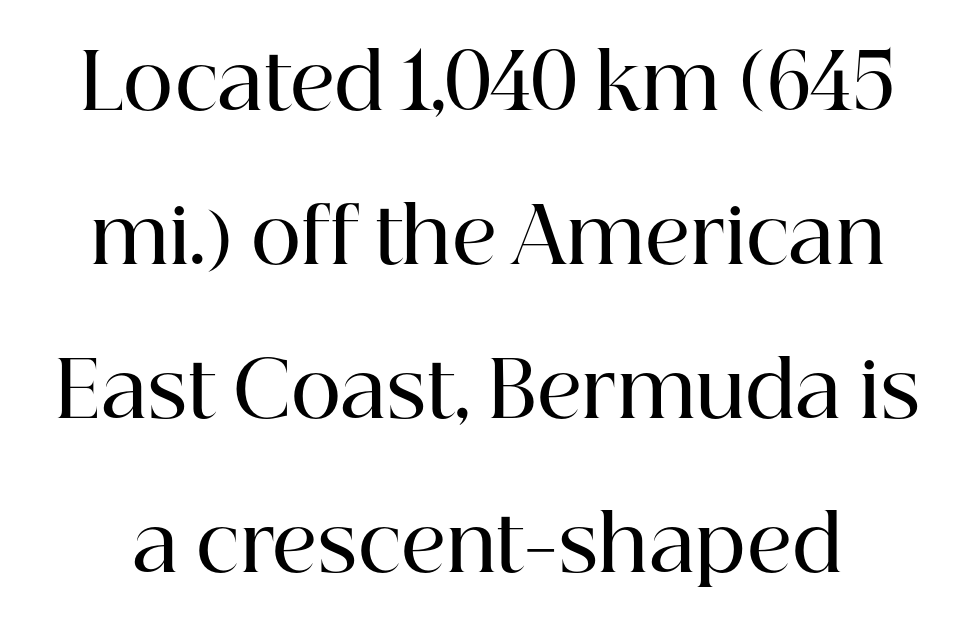
Q: Is the text bold? A: Semi-bold.
Q: Is the text italic (slanted)? A: No, it is upright.
Q: Is the typeface a serif or a sans-serif typeface? A: Serif.
Q: Is the text underlined? A: No.
Q: Is the spacing between letters normal or unusually wide? A: Normal.
Q: Is the spacing between lines tight, normal or loose? A: Loose.
Q: Width (condensed, normal, or wide)? A: Normal.
Q: Stroke contrast? A: High.
Q: x-height? A: Medium.
Q: Monospaced? A: No.
